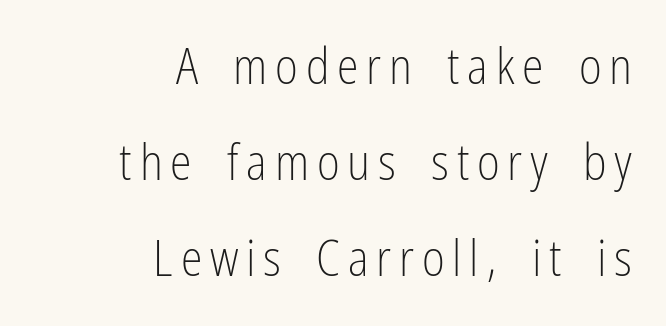
{"serif": "no", "italic": "no", "bold": "no", "weight": "light", "width": "condensed", "stroke_contrast": "low", "x_height": "medium", "monospaced": "no", "underline": "no", "align": "right", "line_spacing": "loose", "line_spacing_ratio": 1.96, "glyph_px": 49}
